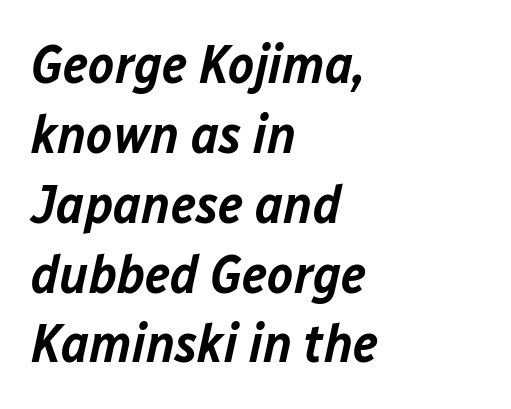
The image shows 55 px semibold type, italic (leaning right); set left-aligned, normal line spacing (1.27x), normal letter spacing, not underlined; low stroke contrast and a medium x-height.
